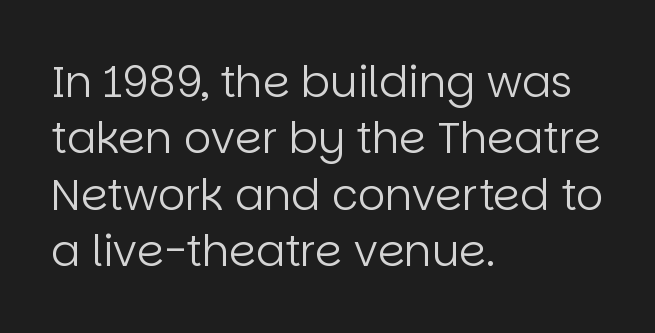
Q: Is the text bold? A: No.
Q: Is the text italic (slanted)? A: No, it is upright.
Q: Is the typeface a serif or a sans-serif typeface? A: Sans-serif.
Q: Is the text underlined? A: No.
Q: How is the paragraph aligned? A: Left-aligned.
Q: Is the spacing between letters normal or unusually wide? A: Normal.
Q: Is the spacing between lines tight, normal or loose? A: Normal.
Q: Width (condensed, normal, or wide)? A: Normal.
Q: Stroke contrast? A: Low.
Q: x-height? A: Large.
Q: Monospaced? A: No.
